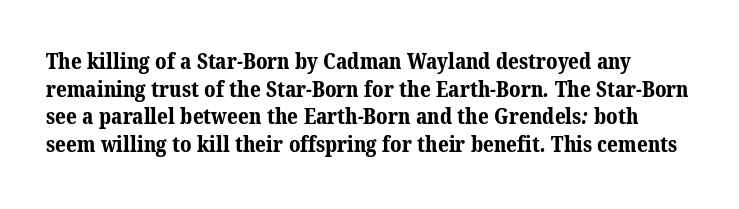
{"bold": "yes", "underline": "no", "line_spacing": "normal", "line_spacing_ratio": 1.31, "letter_spacing": "normal", "letter_spacing_em": 0.0, "glyph_px": 21}
